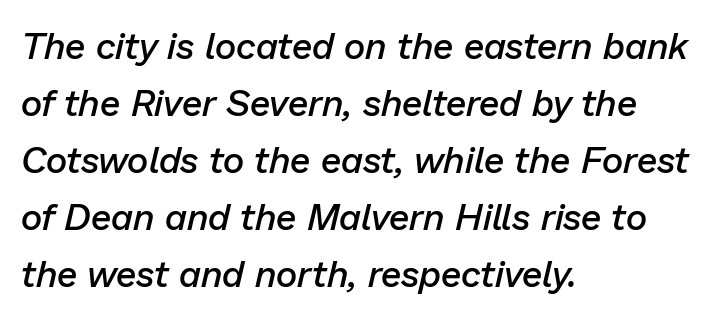
The image shows 37 px semibold type, italic (leaning right); set left-aligned, normal line spacing (1.54x), normal letter spacing, not underlined; low stroke contrast and a medium x-height.
